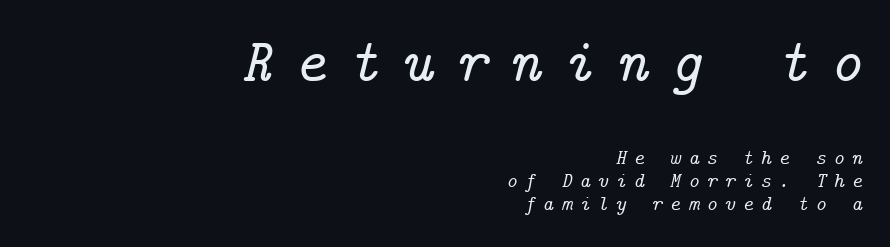
Short note: letters widely spaced. Line spacing here is tight. The passage shown is not underscored anywhere. Size contrast runs from large at the top to small at the bottom. What kind of face is this? One with serifs. You can tell it's italic because the verticals aren't actually vertical.
